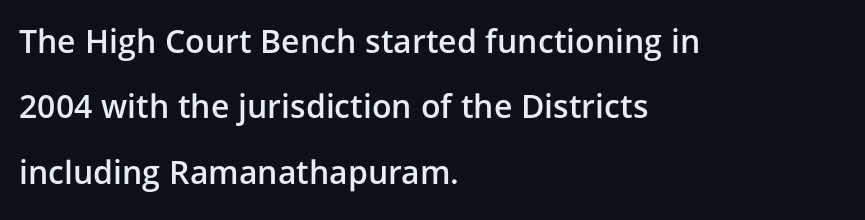
Q: Is the text bold? A: Semi-bold.
Q: Is the text italic (slanted)? A: No, it is upright.
Q: Is the typeface a serif or a sans-serif typeface? A: Sans-serif.
Q: Is the text underlined? A: No.
Q: How is the paragraph aligned? A: Left-aligned.
Q: Is the spacing between letters normal or unusually wide? A: Normal.
Q: Is the spacing between lines tight, normal or loose? A: Loose.
Q: Width (condensed, normal, or wide)? A: Normal.
Q: Stroke contrast? A: Low.
Q: x-height? A: Medium.
Q: Monospaced? A: No.
